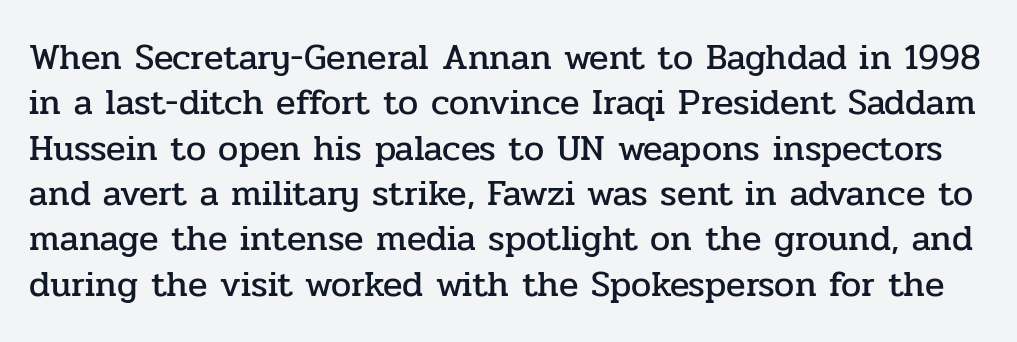
The image shows 36 px serif type, upright; set normal line spacing (1.26x), normal letter spacing, not underlined; low stroke contrast and a medium x-height.
